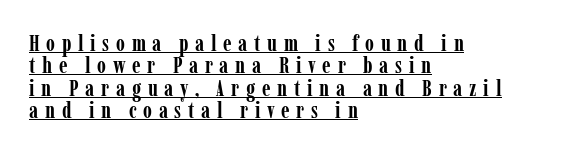
Q: Is the text bold? A: Yes.
Q: Is the text italic (slanted)? A: No, it is upright.
Q: Is the text underlined? A: Yes.
Q: How is the paragraph aligned? A: Left-aligned.
Q: Is the spacing between letters normal or unusually wide? A: Unusually wide.
Q: Is the spacing between lines tight, normal or loose? A: Tight.
